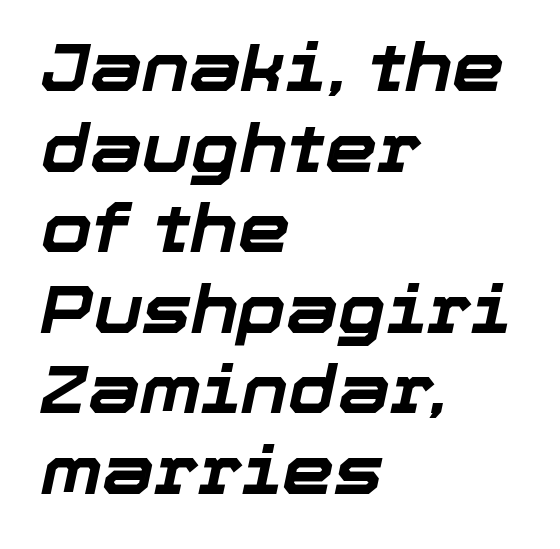
Varying glyph widths throughout — classic text-font behaviour. Leftover space on each line is placed entirely after the last word. Pretty heavy lettering here — definitely bold. Characters follow at the spacing the type designer built in. When letters slant like this, we call the style italic. Glance below the letters and you will spot only blank space.
